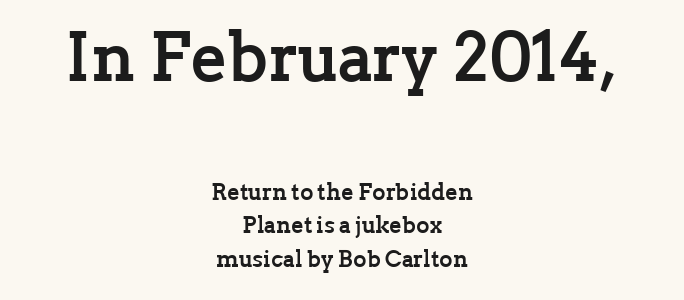
Q: Is the text bold? A: Yes.
Q: Is the text italic (slanted)? A: No, it is upright.
Q: Is the typeface a serif or a sans-serif typeface? A: Serif.
Q: Is the text underlined? A: No.
Q: How is the paragraph aligned? A: Centered.
Q: Is the spacing between letters normal or unusually wide? A: Normal.
Q: Is the spacing between lines tight, normal or loose? A: Normal.
Q: Which block of text is set in a larger size, the first (top) or the second (bottom)? A: The first (top) one.
Q: Width (condensed, normal, or wide)? A: Normal.
Q: Stroke contrast? A: Low.
Q: x-height? A: Medium.
Q: Monospaced? A: No.
